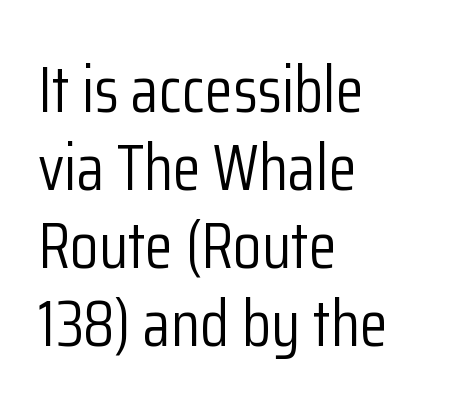
Q: Is the text bold? A: No.
Q: Is the text italic (slanted)? A: No, it is upright.
Q: Is the typeface a serif or a sans-serif typeface? A: Sans-serif.
Q: Is the text underlined? A: No.
Q: How is the paragraph aligned? A: Left-aligned.
Q: Is the spacing between letters normal or unusually wide? A: Normal.
Q: Width (condensed, normal, or wide)? A: Condensed.
Q: Stroke contrast? A: Low.
Q: x-height? A: Medium.
Q: Monospaced? A: No.
